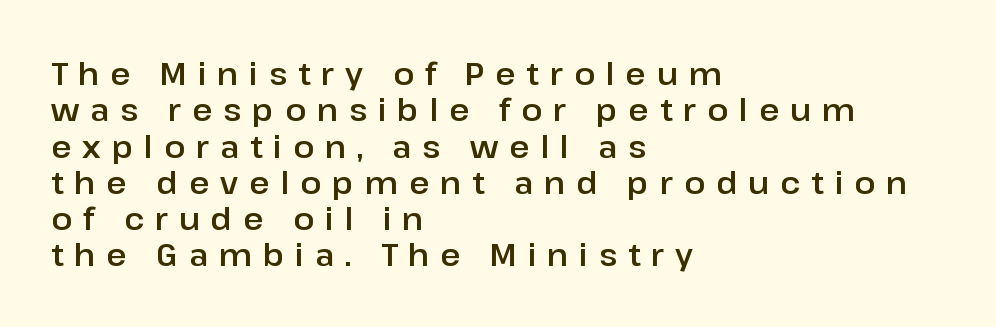
Q: Is the text italic (slanted)? A: No, it is upright.
Q: Is the typeface a serif or a sans-serif typeface? A: Sans-serif.
Q: Is the text underlined? A: No.
Q: How is the paragraph aligned? A: Left-aligned.
Q: Is the spacing between letters normal or unusually wide? A: Unusually wide.
Q: Width (condensed, normal, or wide)? A: Normal.
Q: Stroke contrast? A: Low.
Q: x-height? A: Medium.
Q: Monospaced? A: No.
